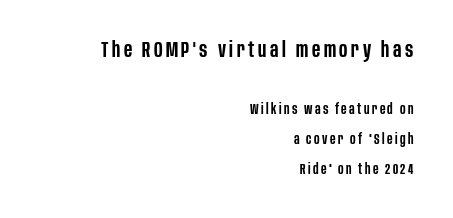
Q: Is the text bold? A: Semi-bold.
Q: Is the text italic (slanted)? A: No, it is upright.
Q: Is the text underlined? A: No.
Q: How is the paragraph aligned? A: Right-aligned.
Q: Is the spacing between lines tight, normal or loose? A: Loose.
Q: Which block of text is set in a larger size, the first (top) or the second (bottom)? A: The first (top) one.
